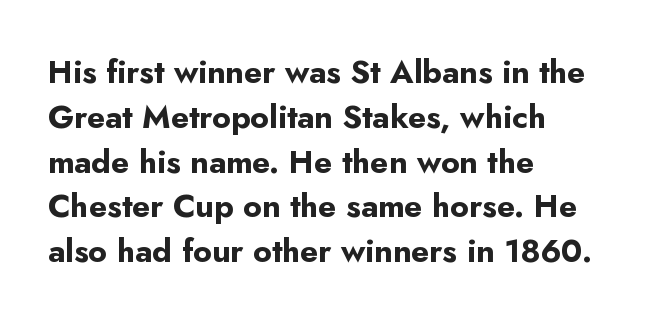
Anything drawn beneath the words? Only blank space. The passage shown is emphatically bold. Standard letterfit; no display-style spreading of the glyphs. Vertically, the passage feels balanced, rows spaced as you'd expect.
